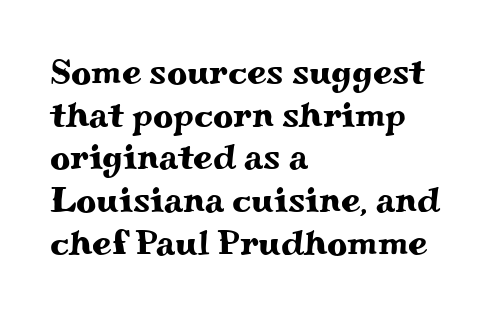
The image shows 35 px wide serif type, upright; set left-aligned, line spacing 1.22x, normal letter spacing, not underlined; medium stroke contrast and a small x-height.
